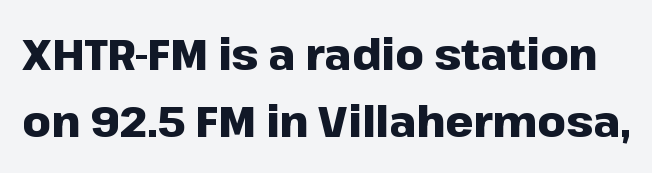
The image shows 44 px heavy sans-serif type, upright; set normal line spacing (1.53x), normal letter spacing, not underlined; low stroke contrast and a medium x-height.
